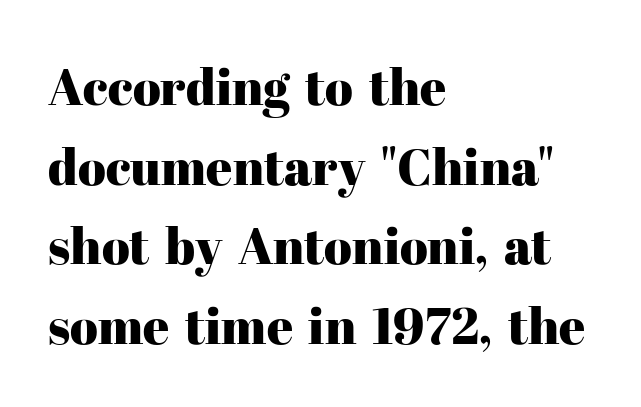
The image shows 51 px serif type, upright; set left-aligned, normal line spacing (1.56x), normal letter spacing, not underlined; high stroke contrast and a medium x-height.
